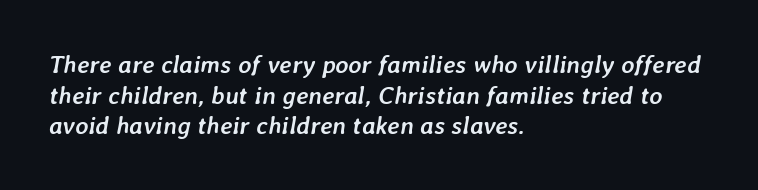
The image shows 25 px bold type, italic (leaning right); set left-aligned, line spacing 1.23x, normal letter spacing, not underlined.
